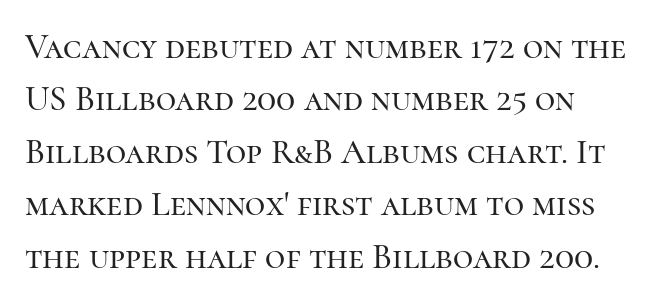
{"serif": "yes", "italic": "no", "width": "normal", "stroke_contrast": "high", "x_height": "medium", "monospaced": "no", "underline": "no", "line_spacing": "normal", "line_spacing_ratio": 1.5, "letter_spacing": "normal", "letter_spacing_em": 0.0, "glyph_px": 35}
